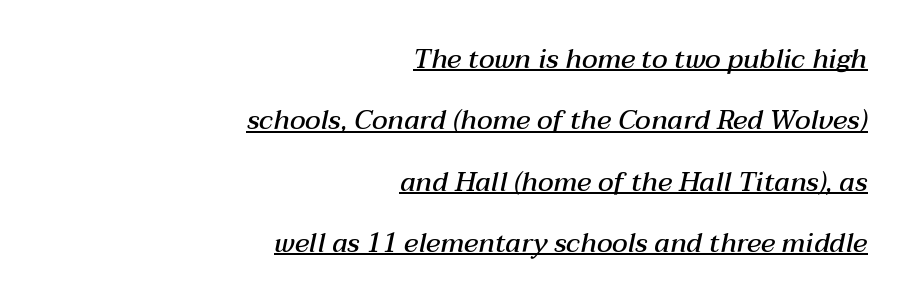
{"italic": "yes", "lean": "right", "slant_degrees": 12, "bold": "semi", "underline": "yes", "align": "right", "line_spacing": "loose", "line_spacing_ratio": 2.27, "letter_spacing": "normal", "letter_spacing_em": 0.0, "glyph_px": 27}
